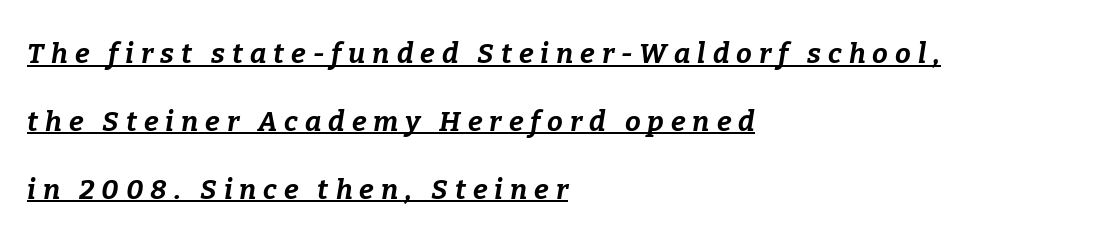
Q: Is the text bold? A: Yes.
Q: Is the text italic (slanted)? A: Yes, it leans right by about 9 degrees.
Q: Is the text underlined? A: Yes.
Q: How is the paragraph aligned? A: Left-aligned.
Q: Is the spacing between letters normal or unusually wide? A: Unusually wide.
Q: Is the spacing between lines tight, normal or loose? A: Loose.
Q: Width (condensed, normal, or wide)? A: Normal.
Q: Stroke contrast? A: Low.
Q: x-height? A: Medium.
Q: Monospaced? A: No.
